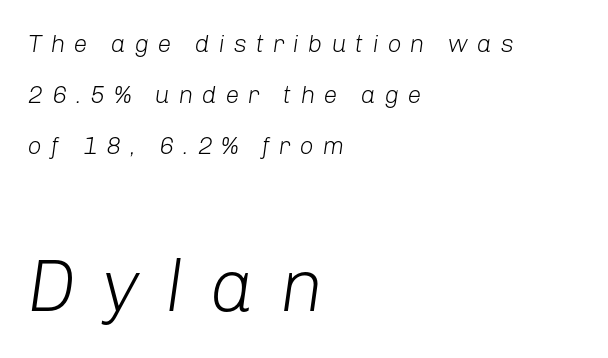
Q: Is the text bold? A: No.
Q: Is the text italic (slanted)? A: Yes, it leans right by about 8 degrees.
Q: Is the text underlined? A: No.
Q: How is the paragraph aligned? A: Left-aligned.
Q: Is the spacing between letters normal or unusually wide? A: Unusually wide.
Q: Is the spacing between lines tight, normal or loose? A: Loose.
Q: Which block of text is set in a larger size, the first (top) or the second (bottom)? A: The second (bottom) one.
Q: Width (condensed, normal, or wide)? A: Normal.
Q: Stroke contrast? A: Low.
Q: x-height? A: Medium.
Q: Monospaced? A: No.
